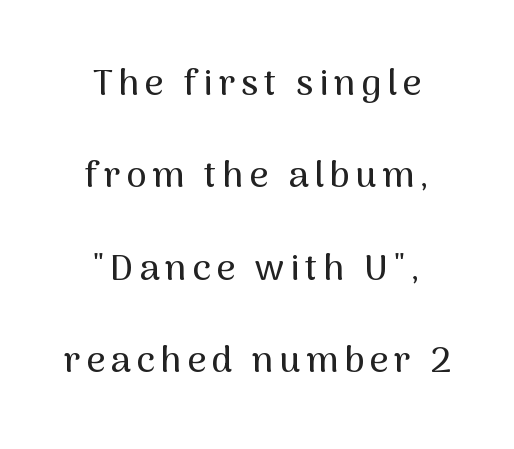
Horizontally, the lines are justified to the midpoint only. Ordinary non-slanted type is in use. The area under the type is left untouched. Think of a printed novel: that variable character pitch is what you see here.
